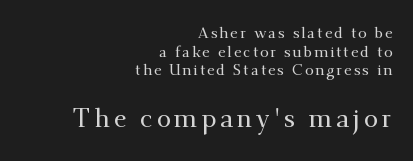
Q: Is the text italic (slanted)? A: No, it is upright.
Q: Is the text underlined? A: No.
Q: How is the paragraph aligned? A: Right-aligned.
Q: Which block of text is set in a larger size, the first (top) or the second (bottom)? A: The second (bottom) one.
